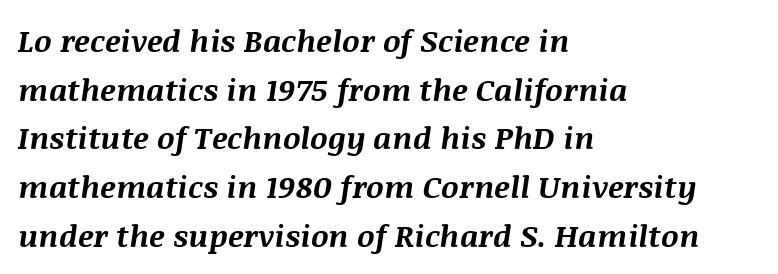
The horizontal fit of the characters is conventional and even. Does the weight exceed regular? Yes, all the way to bold. The rendering uses a moderate line-height, typical for paragraphs. Spacing verdict: proportional, widths tailored to each character. Bare-footed words on every line. Tall strokes in this sample are angled rather than plumb.
